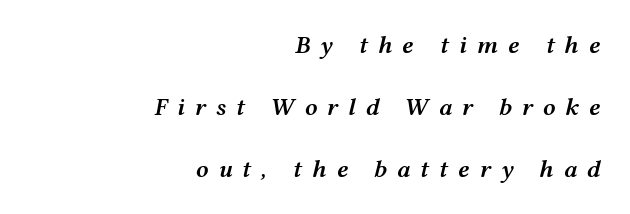
The image shows 25 px text type, italic (leaning right); set right-aligned, loose line spacing (2.48x), unusually wide letter spacing (+0.39 em), not underlined.
